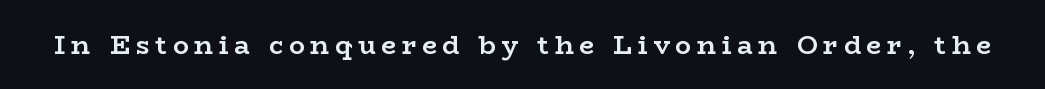
Q: Is the text bold? A: Yes.
Q: Is the text italic (slanted)? A: No, it is upright.
Q: Is the text underlined? A: No.
Q: Is the spacing between letters normal or unusually wide? A: Unusually wide.
